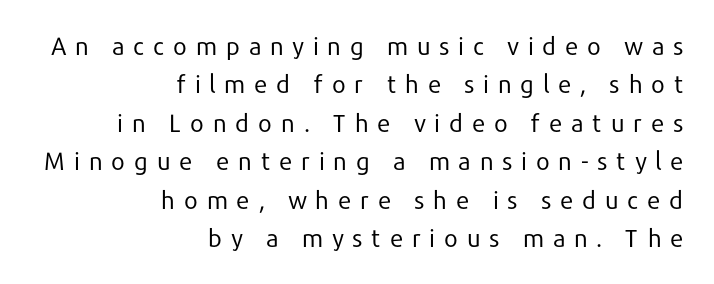
Rows of type keep a routine distance in the vertical direction. The typeface has the unassuming heft of standard copy or less. Horizontally, the lines are justified to the trailing edge only. Check the space under the baseline: it is left empty. Rendered with straight, roman letterforms. Caption: expanded tracking, letters set apart.
